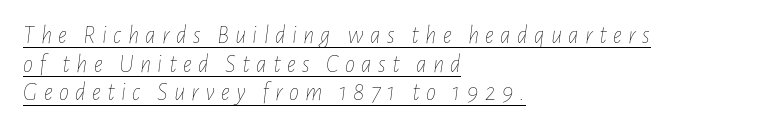
Caption: lettering with a line underneath. Honestly, the letter spacing is so wide it's the main thing you notice. Horizontal alignment here is leftward, the default for most running prose. Quick note: interline space is minimal.
